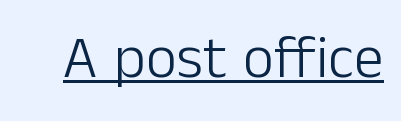
The image shows 60 px light sans-serif type, upright; set normal letter spacing, underlined; low stroke contrast and a medium x-height.
